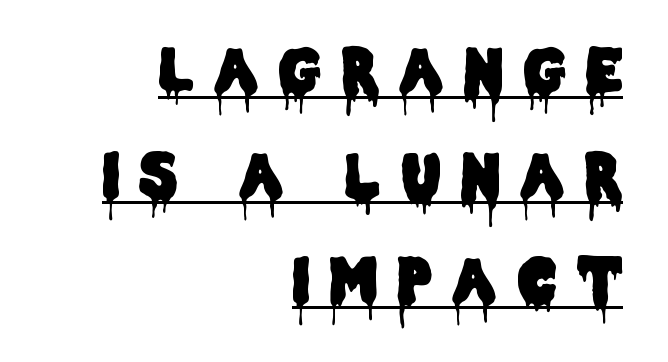
The image shows 60 px condensed sans-serif type, upright; set right-aligned, line spacing 1.75x, unusually wide letter spacing (+0.34 em), underlined; low stroke contrast and a large x-height.
